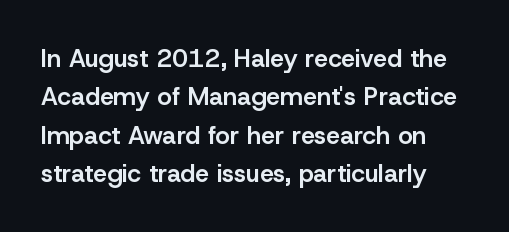
Q: Is the text bold? A: Semi-bold.
Q: Is the text italic (slanted)? A: No, it is upright.
Q: Is the text underlined? A: No.
Q: Is the spacing between letters normal or unusually wide? A: Normal.
Q: Is the spacing between lines tight, normal or loose? A: Normal.
